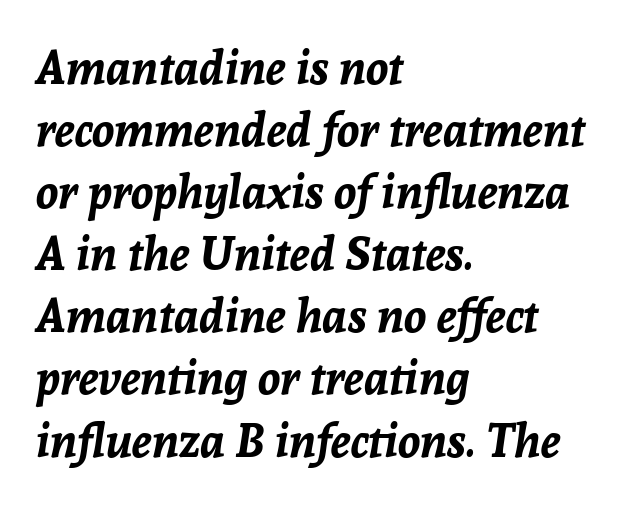
{"italic": "yes", "lean": "right", "slant_degrees": 8, "bold": "yes", "weight": "bold", "width": "normal", "stroke_contrast": "low", "x_height": "medium", "monospaced": "no", "underline": "no", "align": "left", "line_spacing": "normal", "line_spacing_ratio": 1.35, "letter_spacing": "normal", "letter_spacing_em": 0.0, "glyph_px": 46}
